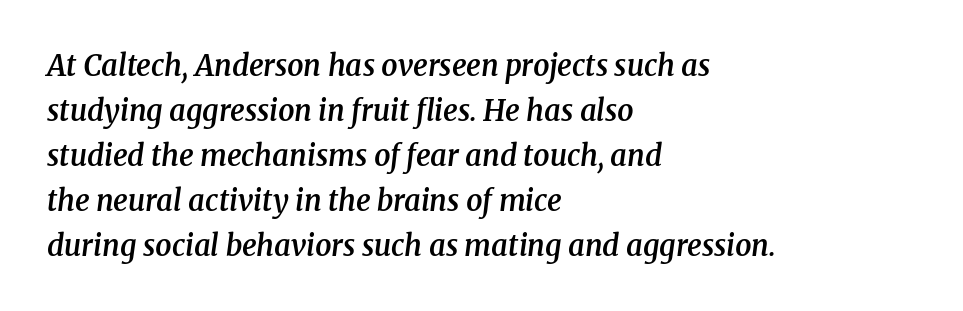
{"serif": "yes", "italic": "yes", "lean": "right", "slant_degrees": 8, "bold": "semi", "weight": "semibold", "width": "normal", "stroke_contrast": "medium", "x_height": "medium", "monospaced": "no", "underline": "no", "align": "left", "line_spacing": "normal", "line_spacing_ratio": 1.55, "letter_spacing": "normal", "letter_spacing_em": 0.0, "glyph_px": 29}
